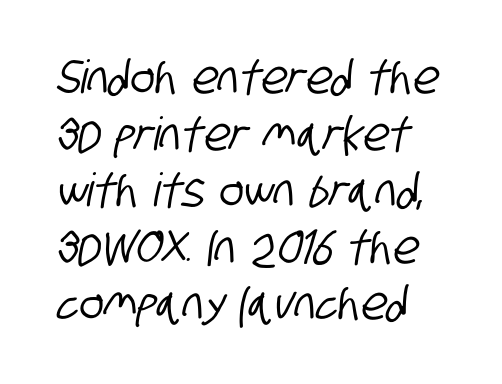
Note: no serifs on the glyphs. The letterforms sit shoulder to shoulder at normal distance. This sample has the flowing, uneven cadence of proportional lettering. Quick note: underline off.
